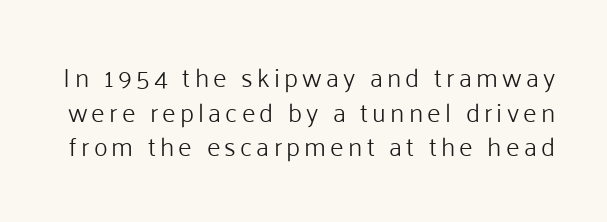
Q: Is the text bold? A: No.
Q: Is the text italic (slanted)? A: No, it is upright.
Q: Is the text underlined? A: No.
Q: Is the spacing between lines tight, normal or loose? A: Normal.
